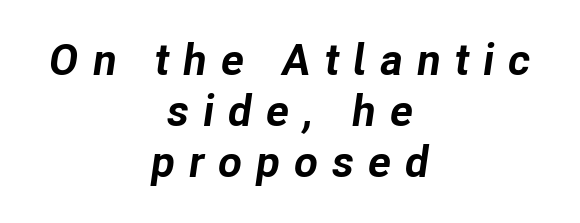
{"italic": "yes", "lean": "right", "slant_degrees": 8, "bold": "yes", "weight": "bold", "width": "normal", "stroke_contrast": "low", "x_height": "medium", "monospaced": "no", "underline": "no", "align": "center", "line_spacing_ratio": 1.16, "letter_spacing": "wide", "letter_spacing_em": 0.31, "glyph_px": 44}
